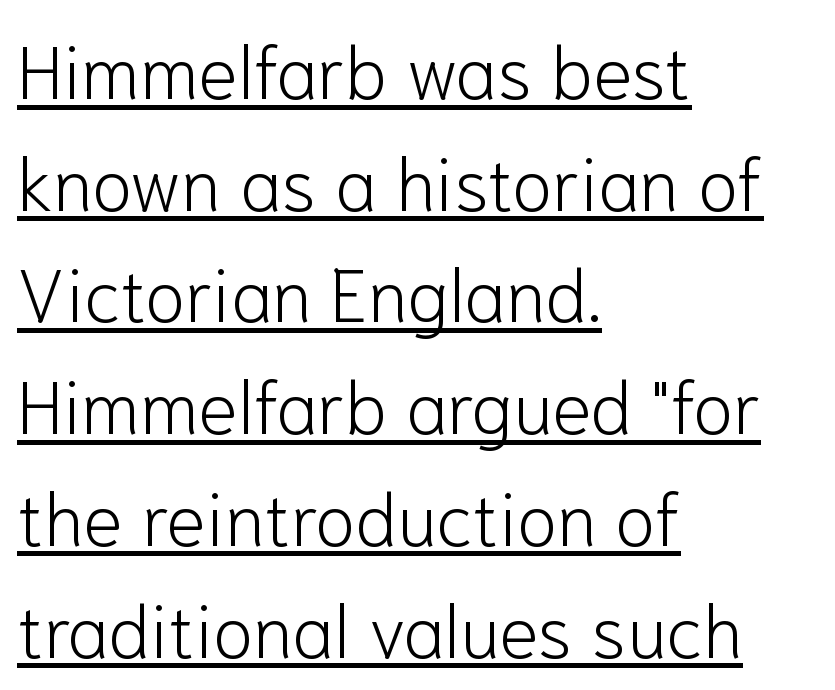
Here the designer chose a conventional face with non-uniform glyph widths. A light-to-regular cut is what we see here. These lines were composed using upright roman letters. Leftover space on each line is placed entirely after the last word. Nothing unusual about the tracking: characters are spaced as the font intends. Line spacing here is normal.
